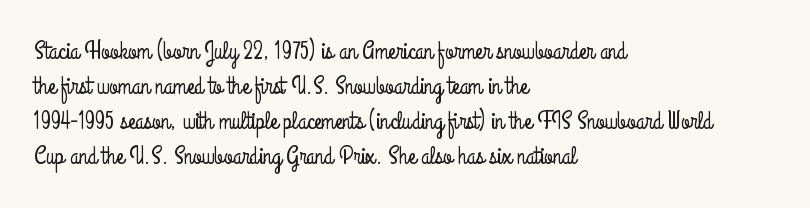
The image shows 25 px text type; set left-aligned, normal line spacing (1.4x), normal letter spacing, not underlined.
